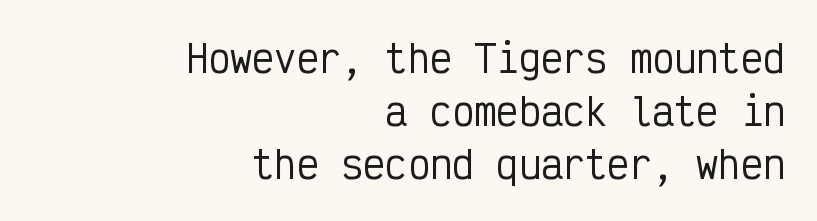
Is the block centered? No — it sits flush against the right margin. The designer went with a sans here, leaving each stem footless. Quick note: interline space is typical. You could count columns in this text — the font is strictly monospaced. Look at the tracking — it's just the regular setting, nothing added. Quick note: underline off.
